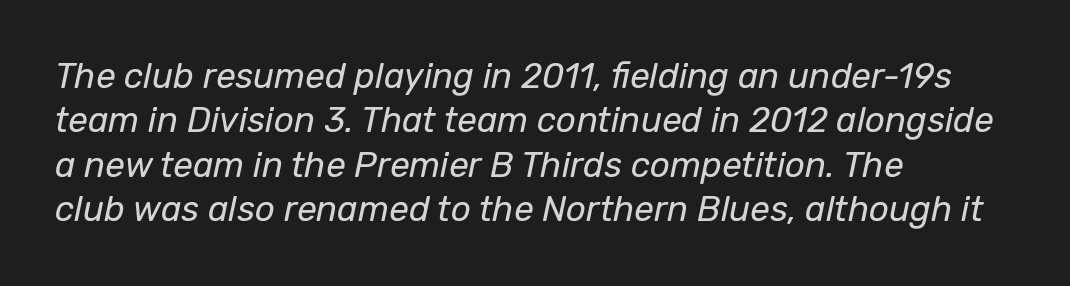
{"italic": "yes", "lean": "right", "slant_degrees": 12, "bold": "no", "weight": "regular", "width": "normal", "stroke_contrast": "low", "x_height": "medium", "monospaced": "no", "underline": "no", "align": "left", "line_spacing": "normal", "line_spacing_ratio": 1.27, "letter_spacing": "normal", "letter_spacing_em": 0.0, "glyph_px": 35}
